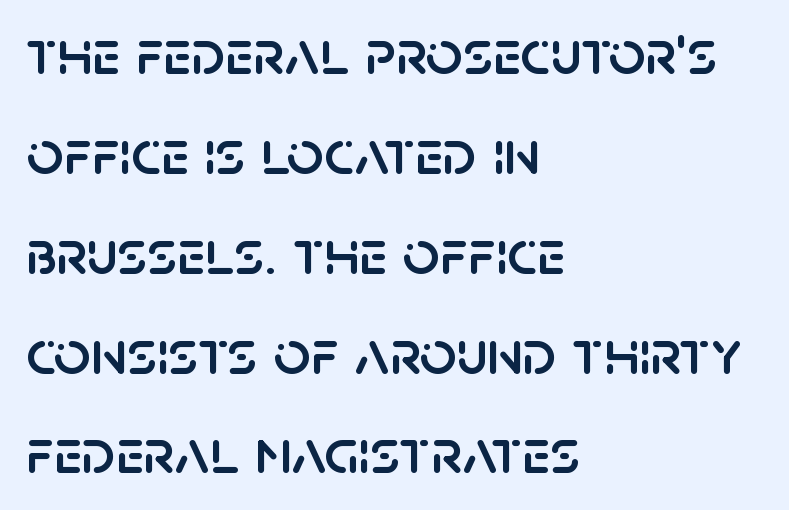
{"serif": "no", "italic": "no", "width": "normal", "stroke_contrast": "low", "x_height": "large", "monospaced": "no", "underline": "no", "align": "left", "line_spacing": "normal", "line_spacing_ratio": 1.56, "letter_spacing": "normal", "letter_spacing_em": 0.0, "glyph_px": 64}
